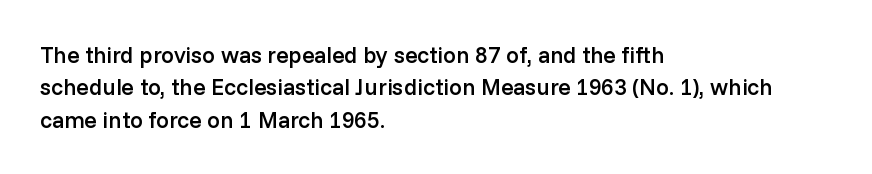
Compared with typical body copy, the letter spacing here is the same. The ragged edge is on the right, which tells us the setting is flush left. The line-height multiplier appears to be the usual default. Is the type bold? Partly — it's a semibold, heavier than regular but not fully bold. Style check: upright.
